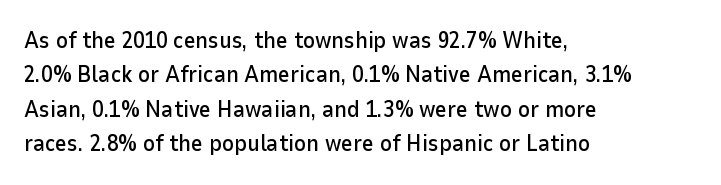
Q: Is the text italic (slanted)? A: No, it is upright.
Q: Is the text underlined? A: No.
Q: How is the paragraph aligned? A: Left-aligned.
Q: Is the spacing between letters normal or unusually wide? A: Normal.
Q: Is the spacing between lines tight, normal or loose? A: Normal.
